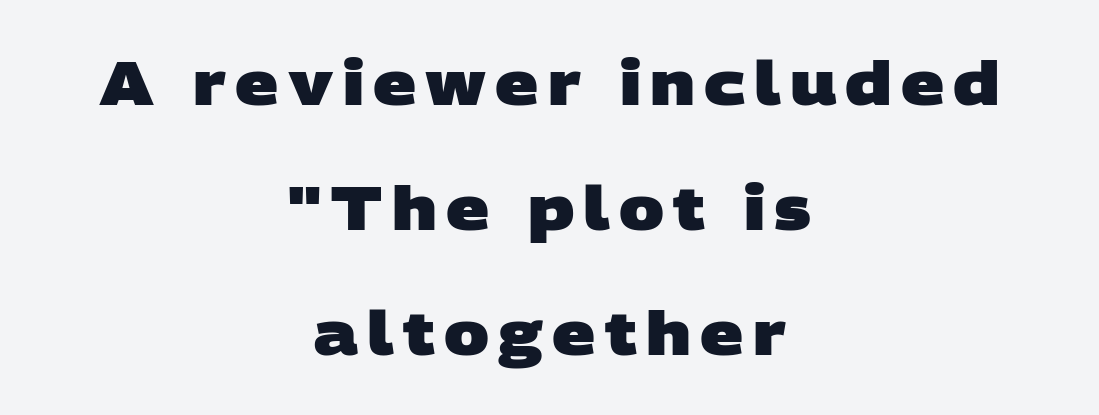
{"serif": "no", "bold": "yes", "weight": "heavy", "width": "wide", "stroke_contrast": "low", "x_height": "large", "monospaced": "no", "underline": "no", "align": "center", "line_spacing": "loose", "line_spacing_ratio": 2.08, "glyph_px": 60}
